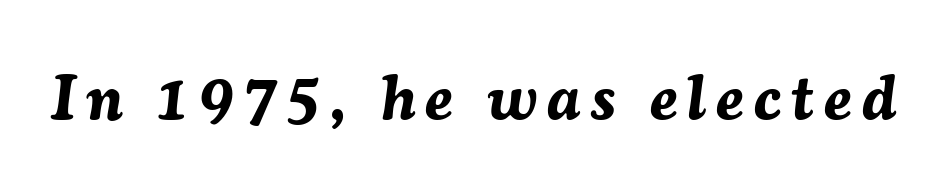
The image shows 63 px bold type, italic (leaning right); set not underlined; medium stroke contrast and a medium x-height.
